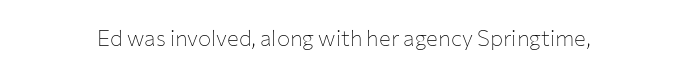
The image shows 22 px text type, upright; set normal letter spacing, not underlined.
